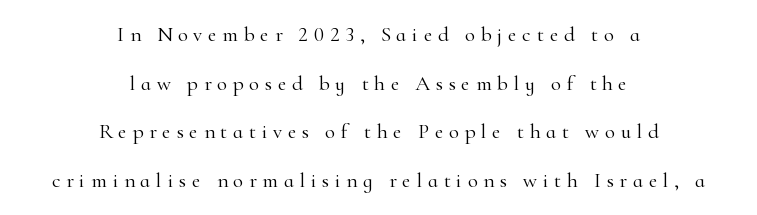
The image shows 21 px text type, upright; set centered, loose line spacing (2.31x), unusually wide letter spacing (+0.27 em), not underlined.
